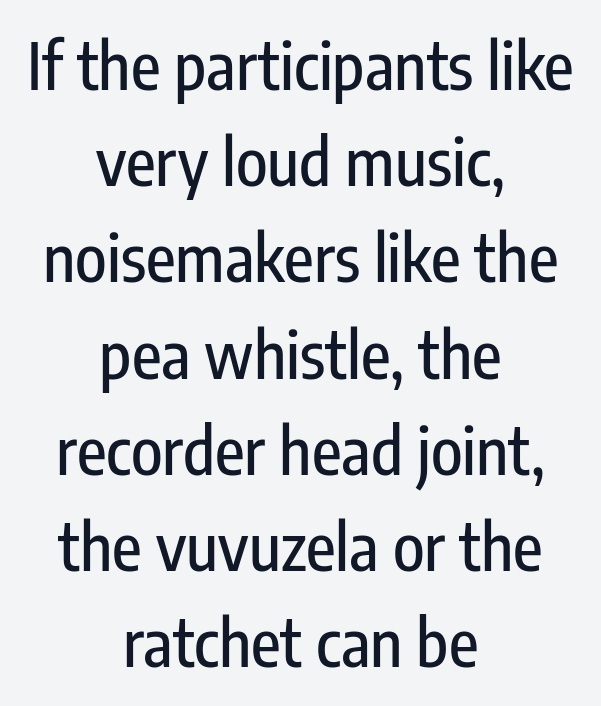
The image shows 65 px condensed sans-serif type, upright; set centered, normal line spacing (1.48x), normal letter spacing, not underlined; low stroke contrast and a medium x-height.
